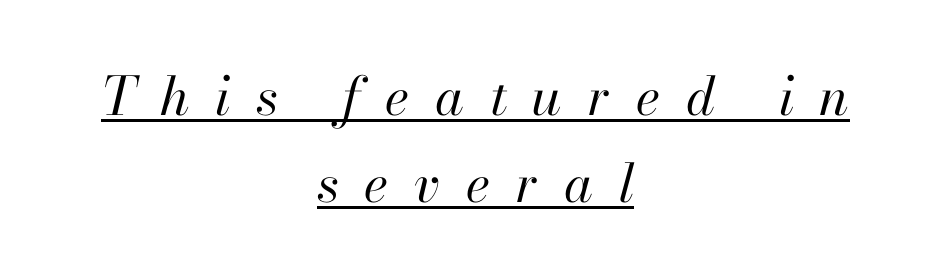
The image shows 53 px regular-weight type, italic (leaning right); set centered, normal line spacing (1.64x), unusually wide letter spacing (+0.48 em), underlined; high stroke contrast and a small x-height.
